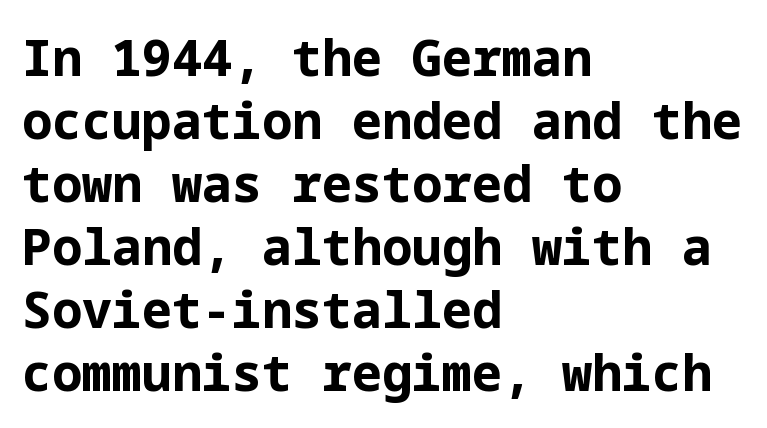
Q: Is the text bold? A: Yes.
Q: Is the text italic (slanted)? A: No, it is upright.
Q: Is the typeface a serif or a sans-serif typeface? A: Sans-serif.
Q: Is the text underlined? A: No.
Q: How is the paragraph aligned? A: Left-aligned.
Q: Is the spacing between letters normal or unusually wide? A: Normal.
Q: Is the spacing between lines tight, normal or loose? A: Normal.
Q: Width (condensed, normal, or wide)? A: Normal.
Q: Stroke contrast? A: Low.
Q: x-height? A: Medium.
